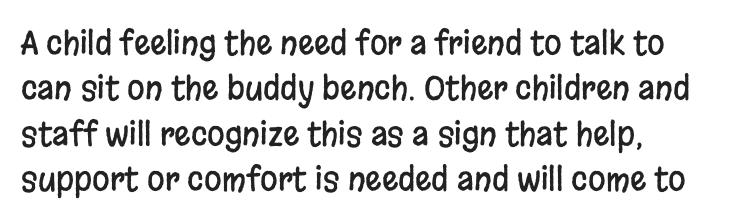
The letters advance in unequal steps, a hallmark of proportional type. To sum up the face: it is a sans, with no serifs. This rendering leaves character spacing at its baseline value. The passage shown is not underscored anywhere.
